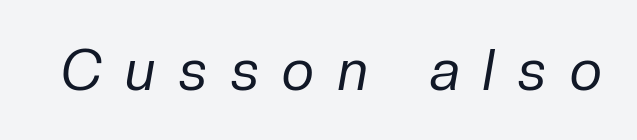
The tracking reads as deliberately expanded to a designer's eye. The face used here is proportionally spaced, like ordinary book or web type. Each stroke keeps to a modest, everyday thickness or less. Each row of text sits above clean, open space.
